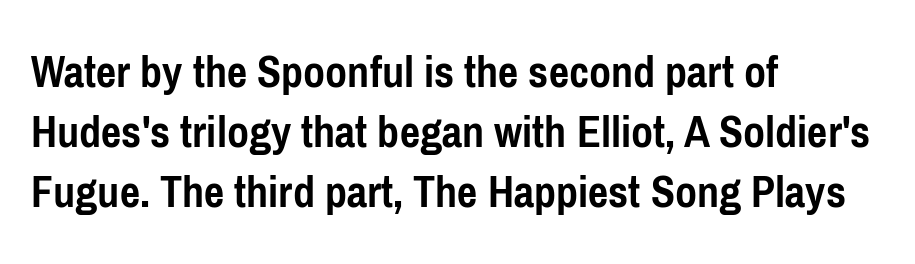
Posture: upright roman. Character widths vary here, with narrow letters taking less room than wide ones. Check the space under the baseline: it is left empty. The passage shown is emphatically bold. One-word summary of the alignment: left. What's the leading like? Ordinary, nothing unusual.
